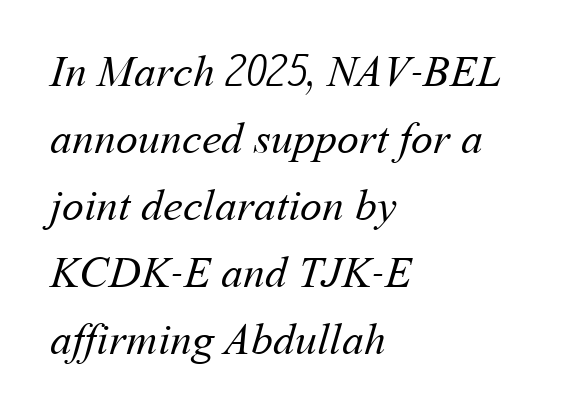
Note the varied advance widths — an 'i' is clearly narrower than an 'm'. The line texture is even and compact thanks to regular tracking. Unmarked baselines from the first word to the last. Honestly, the row spacing looks completely unremarkable.
